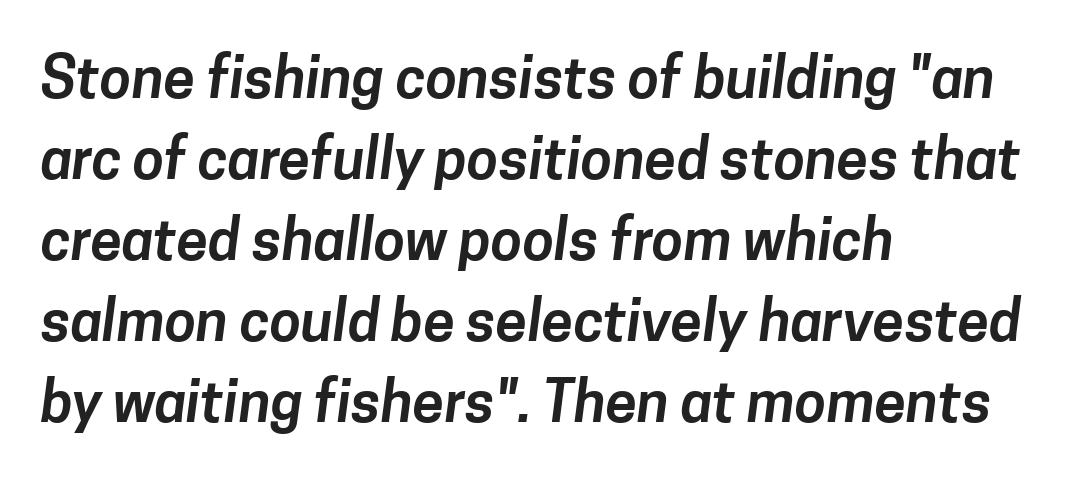
Check where the strokes stop: nothing finishes them off — pure sans. Does the leading feel generous? No, just average. This sample has the flowing, uneven cadence of proportional lettering. Observe the ordinary spacing: letters are neighbours, not strangers. Letters rest on an invisible, unmarked baseline.
